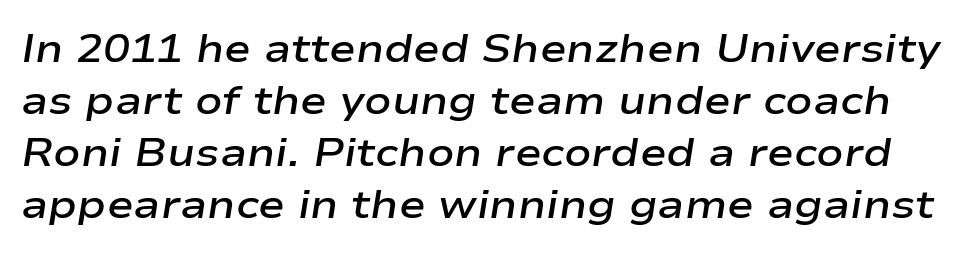
Q: Is the text bold? A: Semi-bold.
Q: Is the text italic (slanted)? A: Yes, it leans right by about 9 degrees.
Q: Is the text underlined? A: No.
Q: Is the spacing between letters normal or unusually wide? A: Normal.
Q: Is the spacing between lines tight, normal or loose? A: Normal.
Q: Width (condensed, normal, or wide)? A: Wide.
Q: Stroke contrast? A: Low.
Q: x-height? A: Medium.
Q: Monospaced? A: No.
